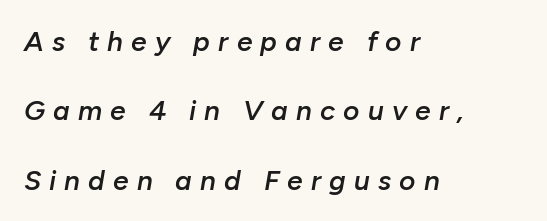
The image shows 28 px semibold type, italic (leaning right); set left-aligned, loose line spacing (2.48x), unusually wide letter spacing (+0.29 em), not underlined; low stroke contrast and a medium x-height.
